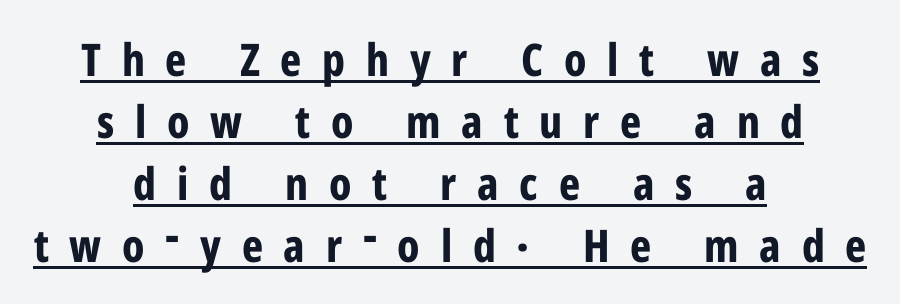
{"serif": "no", "italic": "no", "bold": "yes", "weight": "bold", "width": "condensed", "stroke_contrast": "low", "x_height": "medium", "monospaced": "no", "underline": "yes", "align": "center", "line_spacing": "normal", "line_spacing_ratio": 1.38, "letter_spacing": "wide", "letter_spacing_em": 0.46, "glyph_px": 45}
